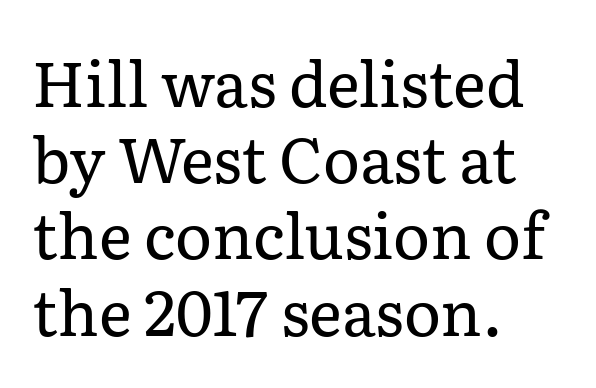
Q: Is the text bold? A: No.
Q: Is the text italic (slanted)? A: No, it is upright.
Q: Is the typeface a serif or a sans-serif typeface? A: Serif.
Q: Is the text underlined? A: No.
Q: How is the paragraph aligned? A: Left-aligned.
Q: Is the spacing between letters normal or unusually wide? A: Normal.
Q: Width (condensed, normal, or wide)? A: Normal.
Q: Stroke contrast? A: Low.
Q: x-height? A: Medium.
Q: Monospaced? A: No.
